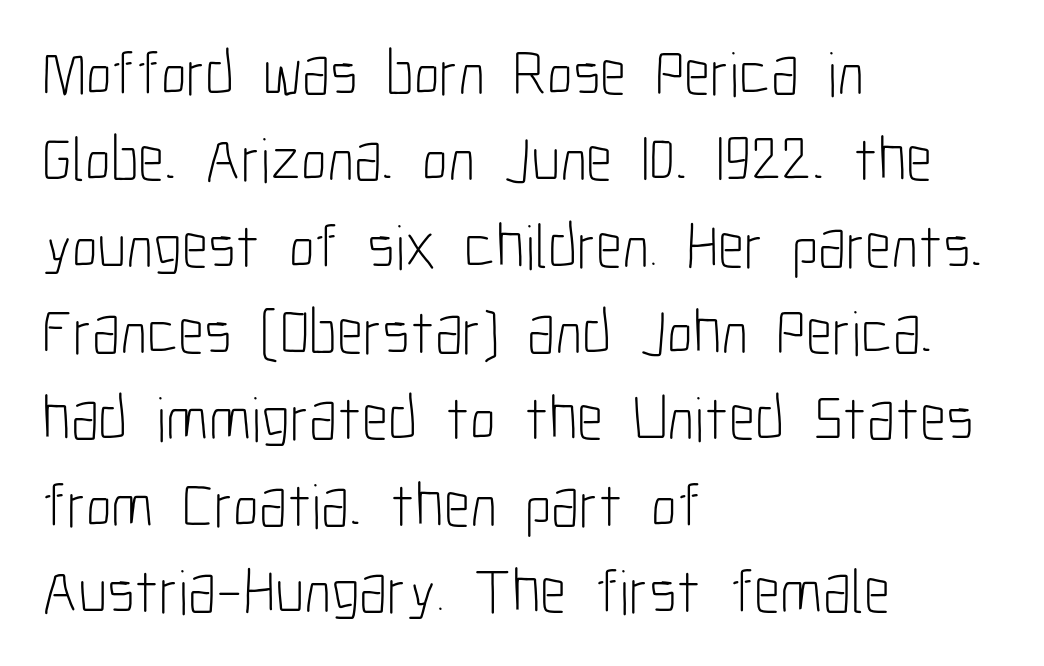
{"serif": "no", "italic": "no", "bold": "no", "weight": "light", "width": "condensed", "stroke_contrast": "low", "x_height": "medium", "monospaced": "no", "underline": "no", "align": "left", "line_spacing": "normal", "line_spacing_ratio": 1.37, "letter_spacing": "normal", "letter_spacing_em": 0.0, "glyph_px": 63}
